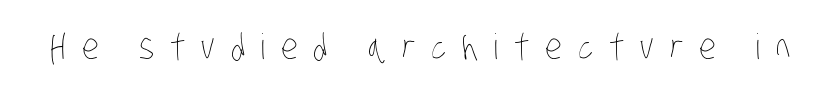
Quick note: underline off. Weight: regular or lighter. How are the letters spaced? Widely, with obvious added tracking. Note the varied advance widths — an 'i' is clearly narrower than an 'm'.
